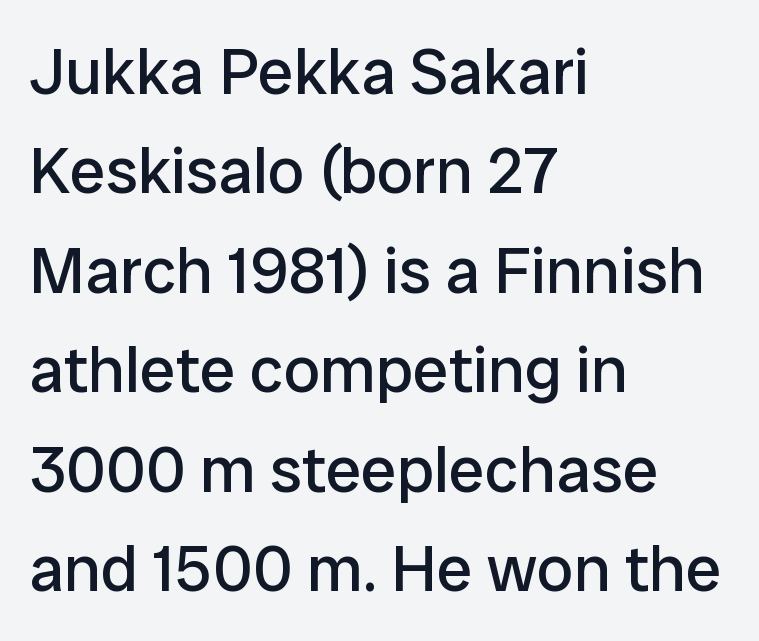
The image shows 65 px regular-weight sans-serif type, upright; set left-aligned, normal line spacing (1.53x), normal letter spacing, not underlined; low stroke contrast and a medium x-height.
